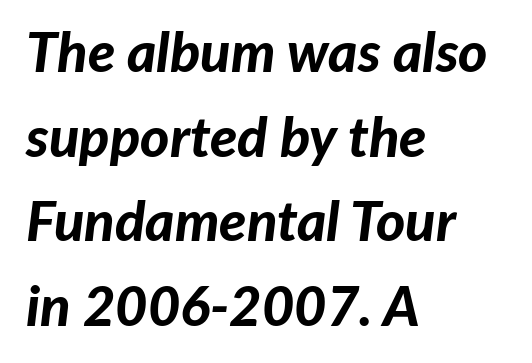
Q: Is the text bold? A: Yes.
Q: Is the text italic (slanted)? A: Yes, it leans right by about 7 degrees.
Q: Is the text underlined? A: No.
Q: How is the paragraph aligned? A: Left-aligned.
Q: Is the spacing between letters normal or unusually wide? A: Normal.
Q: Is the spacing between lines tight, normal or loose? A: Normal.
Q: Width (condensed, normal, or wide)? A: Normal.
Q: Stroke contrast? A: Low.
Q: x-height? A: Medium.
Q: Monospaced? A: No.
